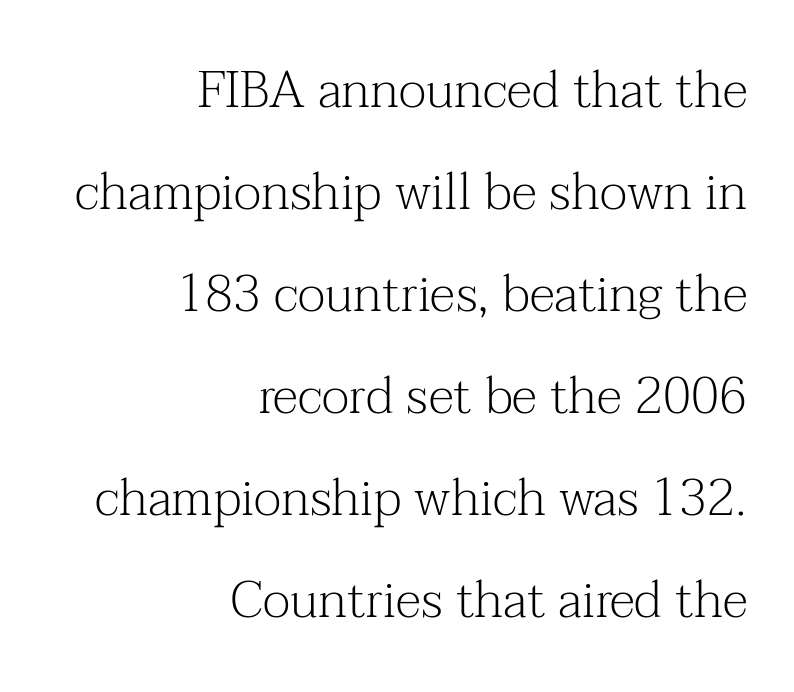
{"serif": "yes", "italic": "no", "bold": "no", "weight": "light", "width": "normal", "stroke_contrast": "medium", "x_height": "medium", "monospaced": "no", "underline": "no", "align": "right", "line_spacing": "loose", "line_spacing_ratio": 2.0, "letter_spacing": "normal", "letter_spacing_em": 0.0, "glyph_px": 51}
